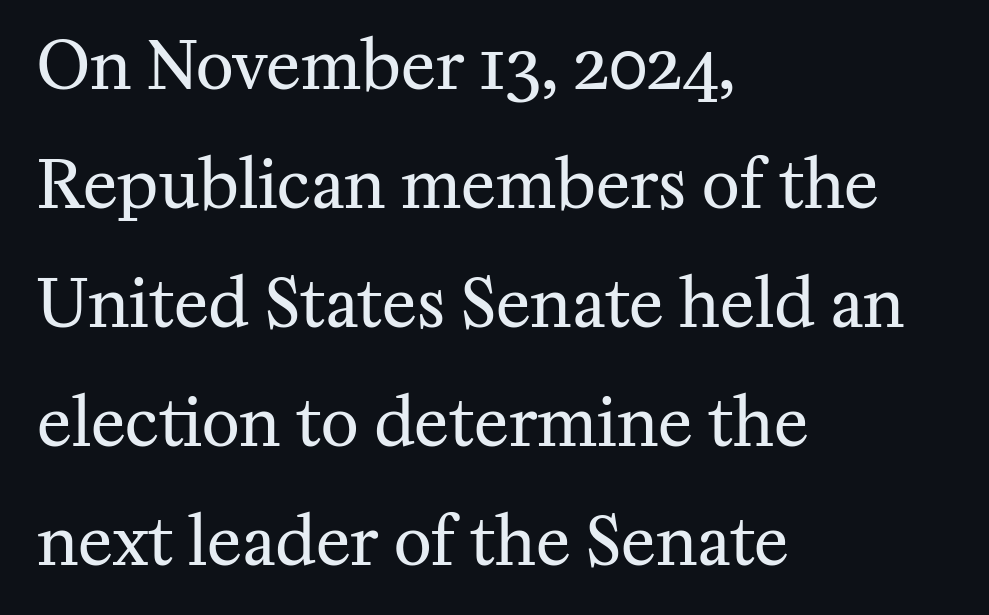
Alignment: flush left. How are the letters spaced? Ordinarily, with no added tracking. I'd call this a serif setting — the letters wear small feet. Tall strokes in this sample are plumb rather than angled. The rendering uses natural spacing where letterforms have individual widths. This rendering features lettering with no underline.
